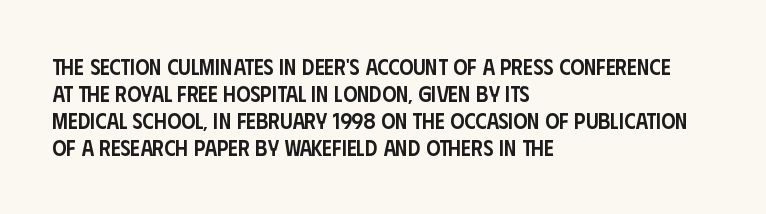
{"italic": "no", "bold": "semi", "underline": "no", "align": "left", "line_spacing_ratio": 1.23, "letter_spacing": "normal", "letter_spacing_em": 0.0, "glyph_px": 22}
